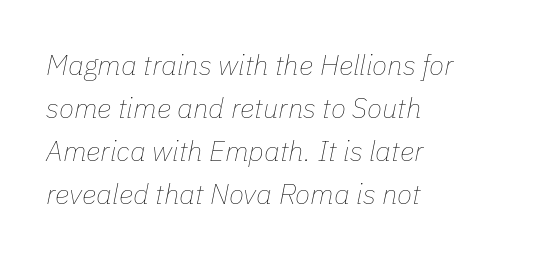
Q: Is the text bold? A: No.
Q: Is the text italic (slanted)? A: Yes, it leans right by about 11 degrees.
Q: Is the text underlined? A: No.
Q: How is the paragraph aligned? A: Left-aligned.
Q: Is the spacing between letters normal or unusually wide? A: Normal.
Q: Is the spacing between lines tight, normal or loose? A: Normal.
Q: Width (condensed, normal, or wide)? A: Normal.
Q: Stroke contrast? A: Low.
Q: x-height? A: Medium.
Q: Monospaced? A: No.
